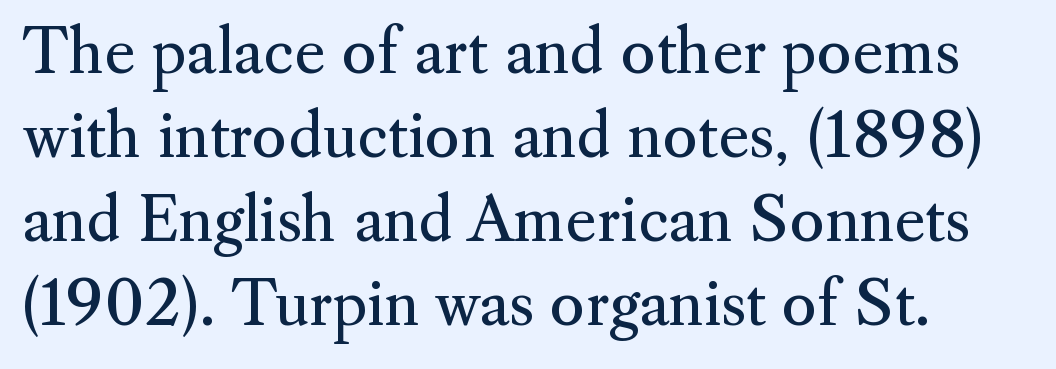
On a weight scale, this lands at 450 or below. The type sits square on the baseline with zero lean. The type family on display is of the serif kind. Words float on clear page, feet unadorned. Layout note: lines flush left. Compared with typical paragraphs, the rows here are spaced about the same.
